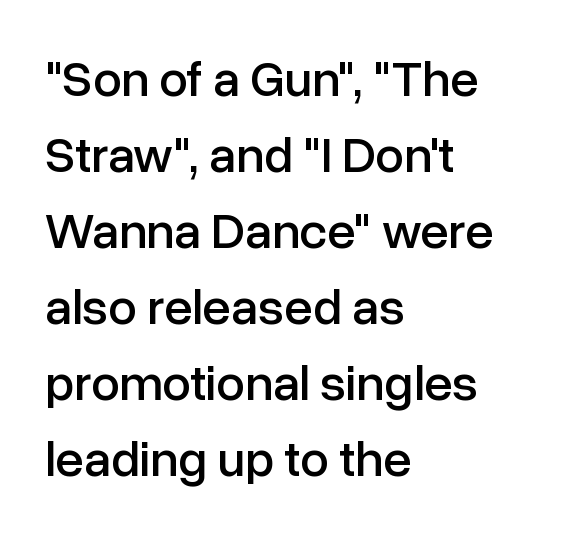
The image shows 51 px sans-serif type, upright; set left-aligned, normal line spacing (1.49x), normal letter spacing, not underlined; low stroke contrast and a medium x-height.
